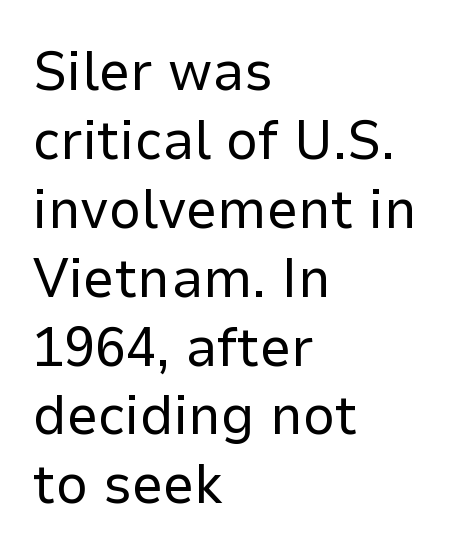
Q: Is the text bold? A: No.
Q: Is the text italic (slanted)? A: No, it is upright.
Q: Is the typeface a serif or a sans-serif typeface? A: Sans-serif.
Q: Is the text underlined? A: No.
Q: How is the paragraph aligned? A: Left-aligned.
Q: Is the spacing between letters normal or unusually wide? A: Normal.
Q: Width (condensed, normal, or wide)? A: Normal.
Q: Stroke contrast? A: Low.
Q: x-height? A: Medium.
Q: Monospaced? A: No.
